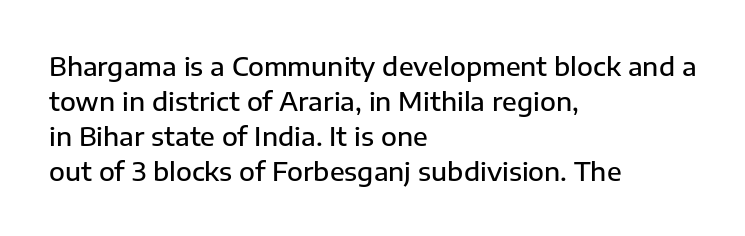
{"italic": "no", "bold": "semi", "underline": "no", "align": "left", "line_spacing": "normal", "line_spacing_ratio": 1.34, "letter_spacing": "normal", "letter_spacing_em": 0.0, "glyph_px": 26}
